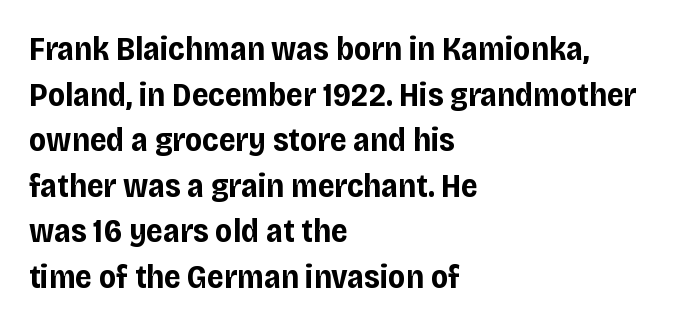
Compared with typical body copy, the letter spacing here is the same. Just letters on the line, the space beneath them empty. Reading down the column, the eye jumps a familiar distance to each next line. Designer's note — italics off, roman on. The face used here is proportionally spaced, like ordinary book or web type. The rendering shows plain stroke endings on the letterforms — a sans-serif design.
